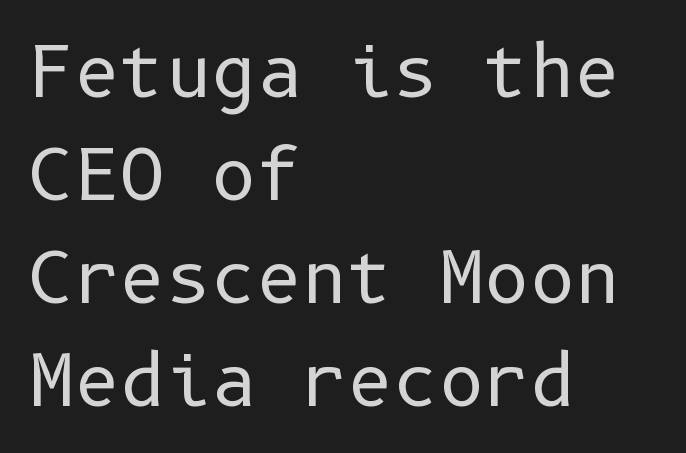
The paragraph shown leans on its left margin. The letters stand straight up with perfectly vertical stems. Clear beneath every line of the passage. The type family on display is of the sans-serif kind.
